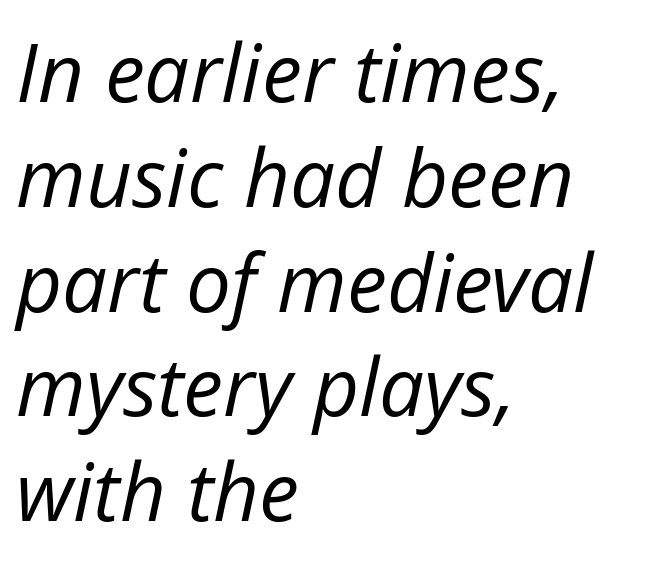
{"italic": "yes", "lean": "right", "slant_degrees": 12, "bold": "no", "weight": "regular", "width": "normal", "stroke_contrast": "low", "x_height": "medium", "monospaced": "no", "underline": "no", "align": "left", "line_spacing": "normal", "line_spacing_ratio": 1.31, "letter_spacing": "normal", "letter_spacing_em": 0.0, "glyph_px": 80}
